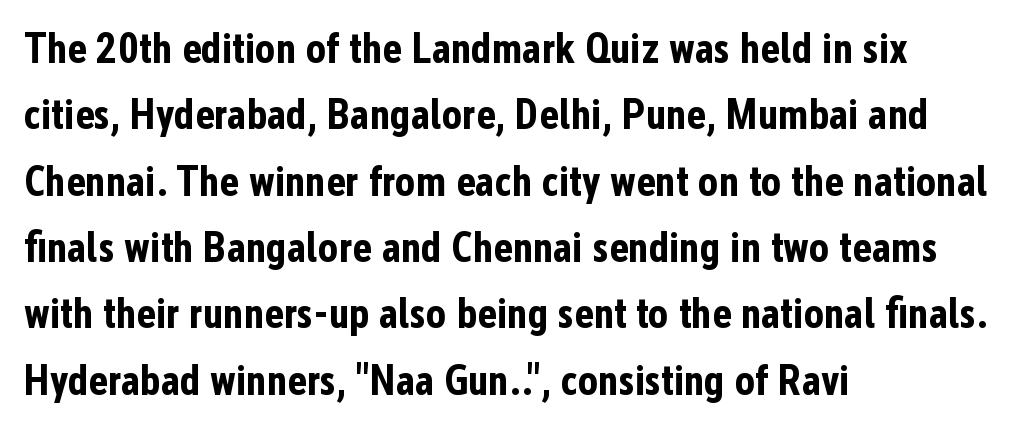
{"serif": "no", "italic": "no", "bold": "yes", "weight": "bold", "width": "condensed", "stroke_contrast": "low", "x_height": "medium", "monospaced": "no", "underline": "no", "align": "left", "line_spacing": "normal", "line_spacing_ratio": 1.58, "letter_spacing": "normal", "letter_spacing_em": 0.0, "glyph_px": 42}
